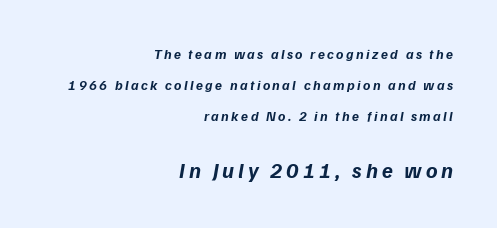
Q: Is the text bold? A: Yes.
Q: Is the text underlined? A: No.
Q: How is the paragraph aligned? A: Right-aligned.
Q: Is the spacing between lines tight, normal or loose? A: Loose.
Q: Which block of text is set in a larger size, the first (top) or the second (bottom)? A: The second (bottom) one.
